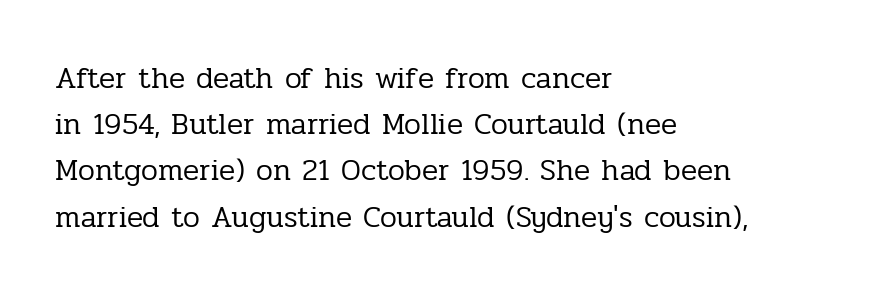
The image shows 30 px regular-weight serif type, upright; set left-aligned, normal line spacing (1.54x), normal letter spacing, not underlined; low stroke contrast and a medium x-height.
